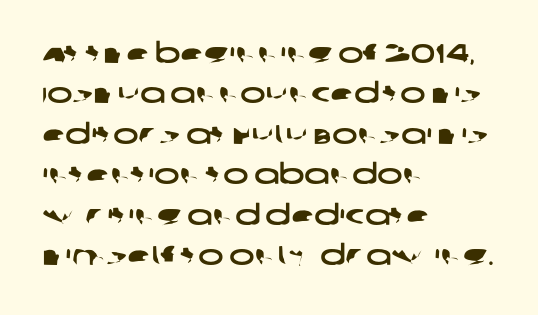
{"underline": "no", "align": "left", "line_spacing": "normal", "line_spacing_ratio": 1.5, "letter_spacing": "normal", "letter_spacing_em": 0.0, "glyph_px": 27}
